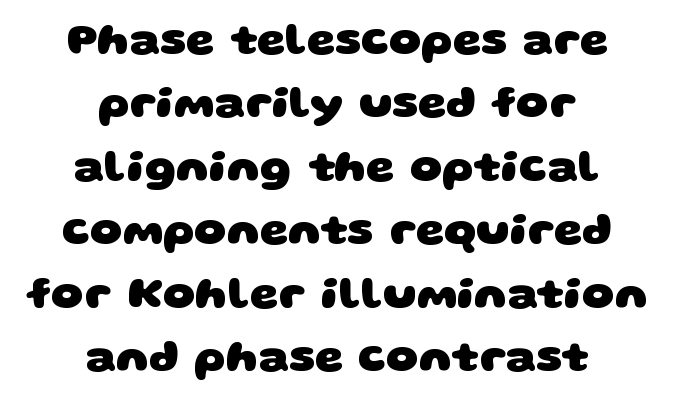
{"serif": "no", "bold": "yes", "weight": "heavy", "width": "wide", "stroke_contrast": "low", "x_height": "large", "monospaced": "no", "underline": "no", "align": "center", "line_spacing": "normal", "line_spacing_ratio": 1.41, "letter_spacing": "normal", "letter_spacing_em": 0.0, "glyph_px": 45}
